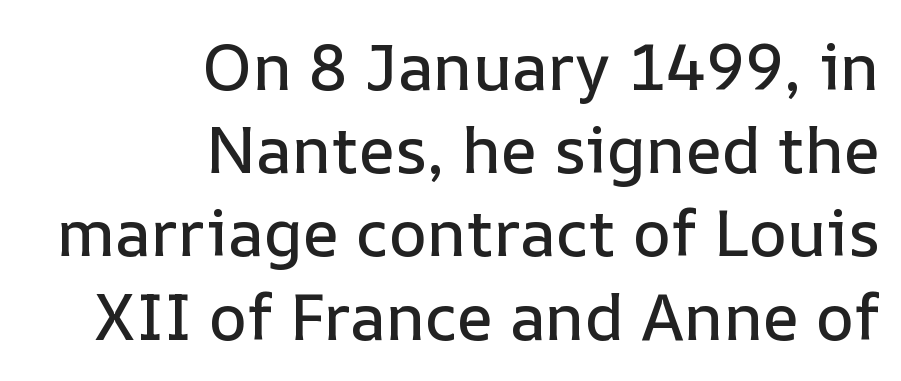
Q: Is the text italic (slanted)? A: No, it is upright.
Q: Is the text underlined? A: No.
Q: How is the paragraph aligned? A: Right-aligned.
Q: Is the spacing between letters normal or unusually wide? A: Normal.
Q: Is the spacing between lines tight, normal or loose? A: Normal.
Q: Width (condensed, normal, or wide)? A: Normal.
Q: Stroke contrast? A: Low.
Q: x-height? A: Medium.
Q: Monospaced? A: No.
